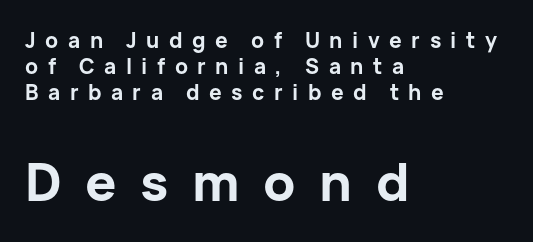
Q: Is the text bold? A: Yes.
Q: Is the text italic (slanted)? A: No, it is upright.
Q: Is the typeface a serif or a sans-serif typeface? A: Sans-serif.
Q: Is the text underlined? A: No.
Q: How is the paragraph aligned? A: Left-aligned.
Q: Is the spacing between letters normal or unusually wide? A: Unusually wide.
Q: Which block of text is set in a larger size, the first (top) or the second (bottom)? A: The second (bottom) one.
Q: Width (condensed, normal, or wide)? A: Normal.
Q: Stroke contrast? A: Low.
Q: x-height? A: Medium.
Q: Monospaced? A: No.
